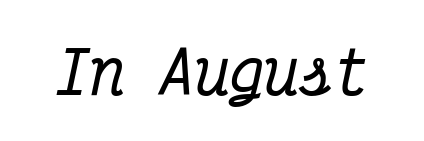
Q: Is the text italic (slanted)? A: Yes, it leans right by about 12 degrees.
Q: Is the typeface a serif or a sans-serif typeface? A: Serif.
Q: Is the text underlined? A: No.
Q: Is the spacing between letters normal or unusually wide? A: Normal.
Q: Width (condensed, normal, or wide)? A: Condensed.
Q: Stroke contrast? A: Medium.
Q: x-height? A: Medium.
Q: Monospaced? A: Yes.
